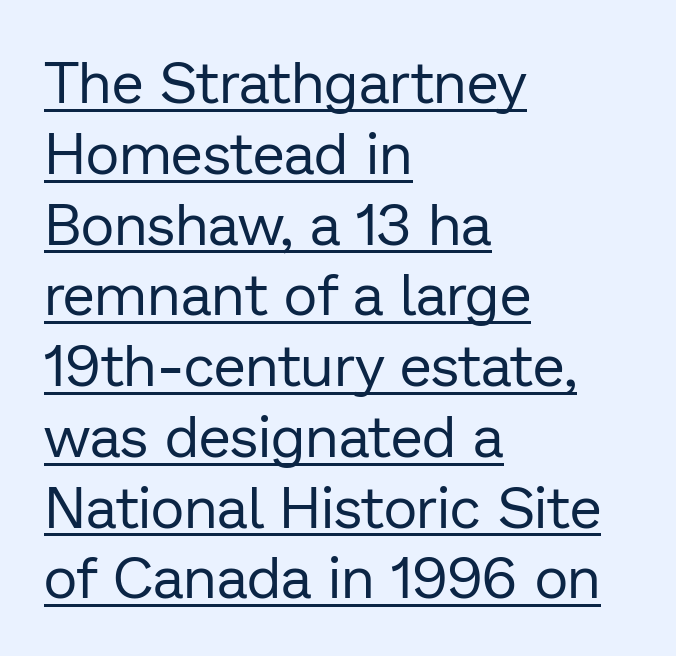
The image shows 58 px regular-weight sans-serif type, upright; set left-aligned, line spacing 1.22x, normal letter spacing, underlined; low stroke contrast and a medium x-height.
